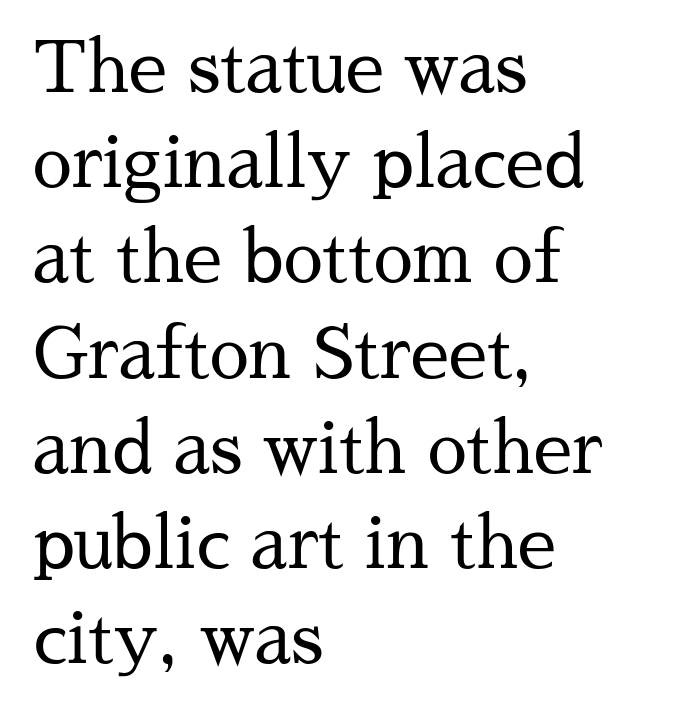
Q: Is the text bold? A: No.
Q: Is the text italic (slanted)? A: No, it is upright.
Q: Is the typeface a serif or a sans-serif typeface? A: Serif.
Q: Is the text underlined? A: No.
Q: How is the paragraph aligned? A: Left-aligned.
Q: Is the spacing between letters normal or unusually wide? A: Normal.
Q: Is the spacing between lines tight, normal or loose? A: Normal.
Q: Width (condensed, normal, or wide)? A: Normal.
Q: Stroke contrast? A: Medium.
Q: x-height? A: Medium.
Q: Monospaced? A: No.
